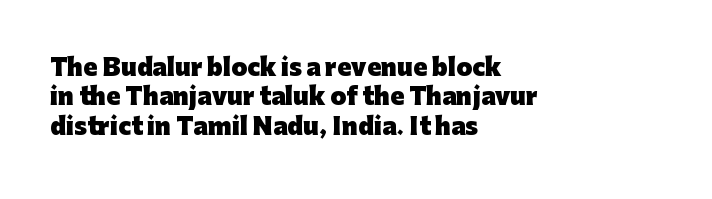
The image shows 23 px bold type, upright; set left-aligned, normal line spacing (1.28x), normal letter spacing, not underlined.
